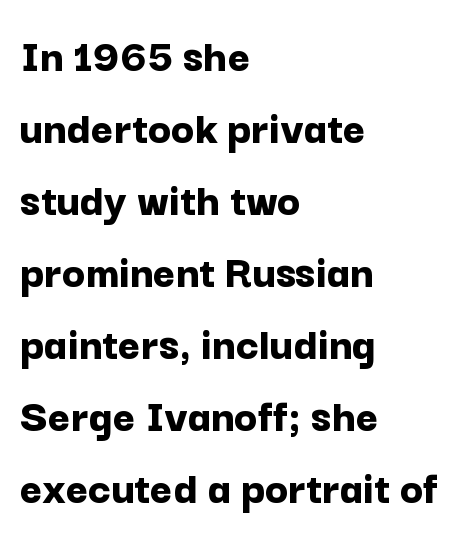
Designer's note — italics off, roman on. Reading down the column, the eye jumps a familiar distance to each next line. Is the letter spacing exaggerated? No — it looks like the ordinary default. The passage shown is not underscored anywhere. Varying glyph widths throughout — classic text-font behaviour.
